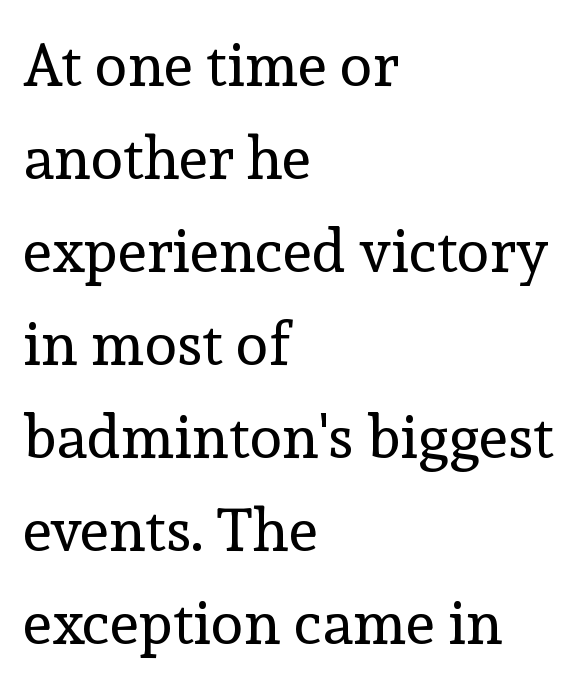
{"serif": "yes", "italic": "no", "bold": "no", "weight": "regular", "width": "normal", "x_height": "medium", "monospaced": "no", "underline": "no", "align": "left", "line_spacing": "normal", "line_spacing_ratio": 1.55, "letter_spacing": "normal", "letter_spacing_em": 0.0, "glyph_px": 60}
